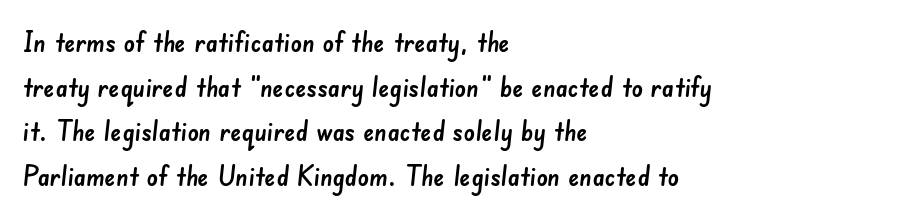
{"serif": "no", "width": "normal", "stroke_contrast": "low", "x_height": "small", "monospaced": "no", "underline": "no", "align": "left", "line_spacing": "normal", "line_spacing_ratio": 1.59, "letter_spacing": "normal", "letter_spacing_em": 0.0, "glyph_px": 28}
